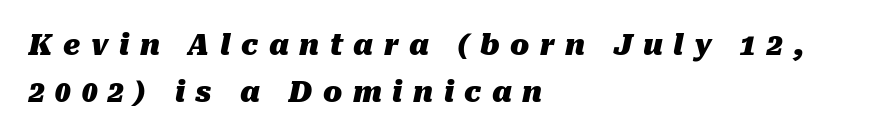
The image shows 28 px heavy type, italic (leaning right); set left-aligned, normal line spacing (1.68x), unusually wide letter spacing (+0.38 em), not underlined; medium stroke contrast and a medium x-height.
